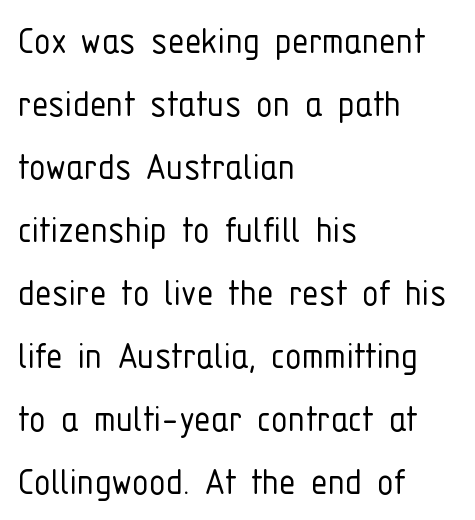
The image shows 42 px light, condensed sans-serif type, upright; set left-aligned, normal line spacing (1.5x), normal letter spacing, not underlined; low stroke contrast and a medium x-height.
